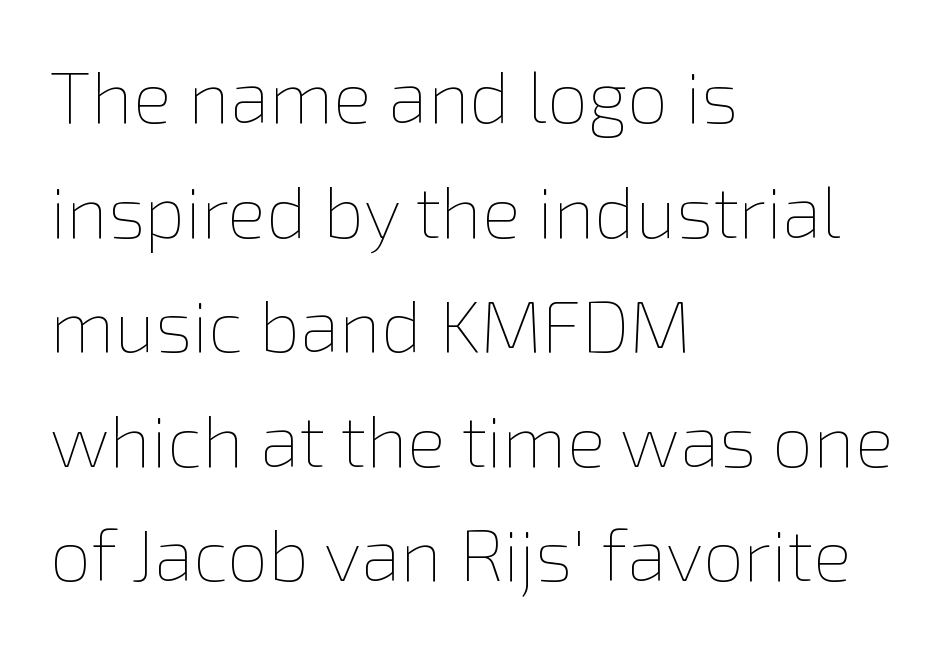
{"italic": "no", "bold": "no", "weight": "thin", "width": "normal", "x_height": "medium", "monospaced": "no", "underline": "no", "align": "left", "line_spacing": "normal", "line_spacing_ratio": 1.57, "letter_spacing": "normal", "letter_spacing_em": 0.0, "glyph_px": 73}
